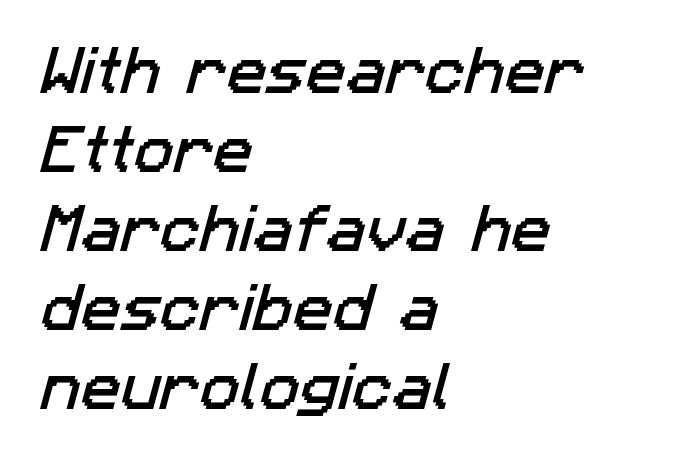
Characters follow at the spacing the type designer built in. Unmarked baselines from the first word to the last. These lines are set flush left with a ragged right edge. Letterform terminals end flat and unadorned throughout the passage.
